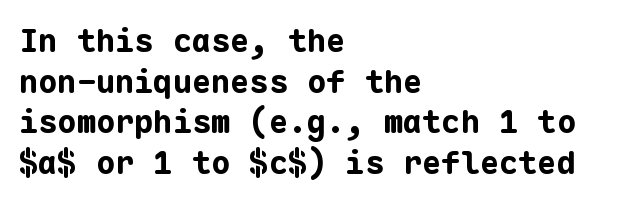
{"serif": "no", "italic": "no", "bold": "yes", "weight": "bold", "width": "normal", "stroke_contrast": "low", "x_height": "medium", "monospaced": "yes", "underline": "no", "align": "left", "line_spacing": "normal", "line_spacing_ratio": 1.27, "letter_spacing": "normal", "letter_spacing_em": 0.0, "glyph_px": 32}
